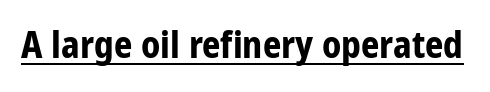
Q: Is the text bold? A: Yes.
Q: Is the text italic (slanted)? A: No, it is upright.
Q: Is the typeface a serif or a sans-serif typeface? A: Sans-serif.
Q: Is the text underlined? A: Yes.
Q: Is the spacing between letters normal or unusually wide? A: Normal.
Q: Width (condensed, normal, or wide)? A: Condensed.
Q: Stroke contrast? A: Low.
Q: x-height? A: Large.
Q: Monospaced? A: No.
